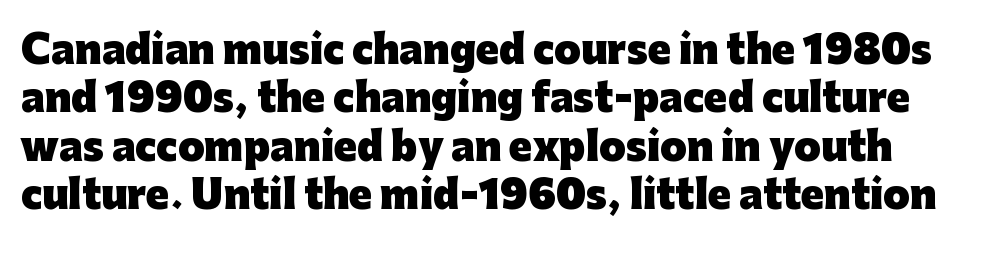
Q: Is the text bold? A: Yes.
Q: Is the text italic (slanted)? A: No, it is upright.
Q: Is the typeface a serif or a sans-serif typeface? A: Sans-serif.
Q: Is the text underlined? A: No.
Q: Is the spacing between letters normal or unusually wide? A: Normal.
Q: Is the spacing between lines tight, normal or loose? A: Normal.
Q: Width (condensed, normal, or wide)? A: Normal.
Q: Stroke contrast? A: Low.
Q: x-height? A: Medium.
Q: Monospaced? A: No.
